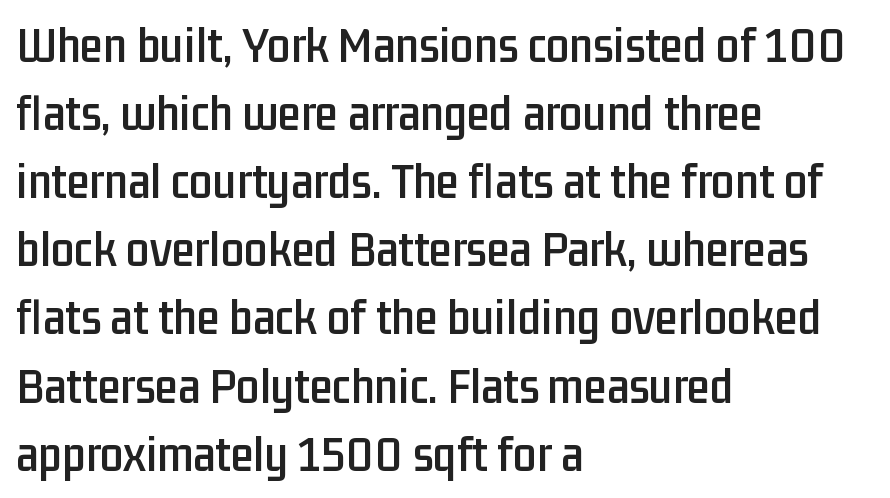
The image shows 52 px condensed sans-serif type, upright; set left-aligned, normal line spacing (1.31x), normal letter spacing, not underlined; low stroke contrast and a medium x-height.
